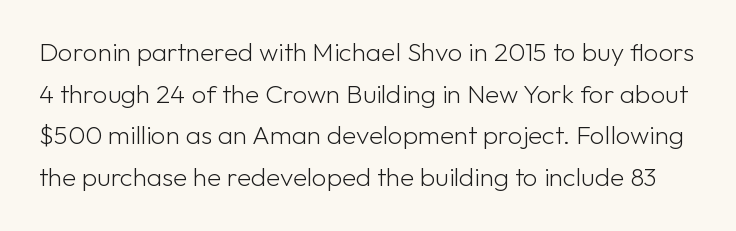
{"italic": "no", "bold": "no", "underline": "no", "line_spacing": "normal", "line_spacing_ratio": 1.6, "letter_spacing": "normal", "letter_spacing_em": 0.0, "glyph_px": 26}
